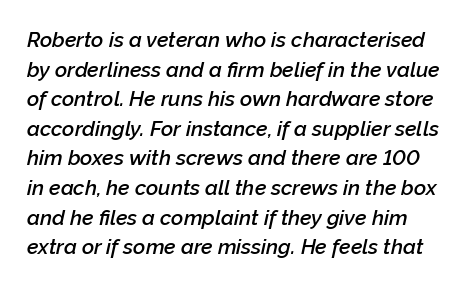
{"italic": "yes", "lean": "right", "slant_degrees": 12, "bold": "semi", "underline": "no", "line_spacing": "normal", "line_spacing_ratio": 1.41, "letter_spacing": "normal", "letter_spacing_em": 0.0, "glyph_px": 21}
